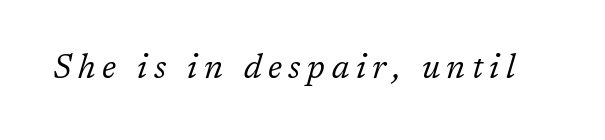
The image shows 33 px regular-weight serif type, italic (leaning right); set unusually wide letter spacing (+0.2 em), not underlined; low stroke contrast and a medium x-height.
